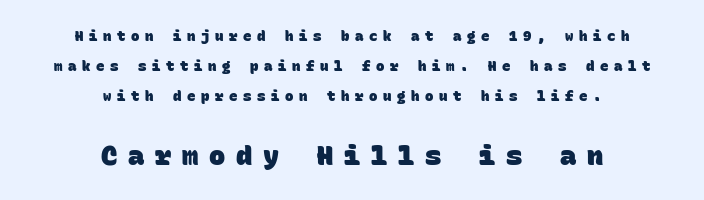
The lines are quadded center. Two sizes are in play, and the larger belongs to the second block. Each row of text sits above clean, open space. Observe the wide spacing: letters keep a clear distance from each other. Leading: increased.
